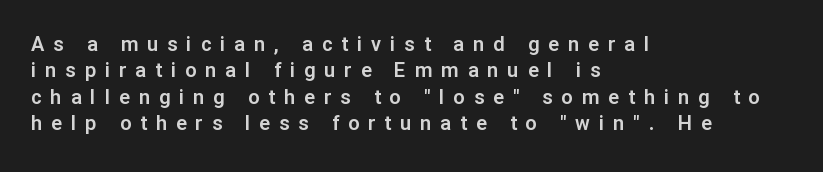
The image shows 20 px text type, upright; set left-aligned, normal line spacing (1.32x), unusually wide letter spacing (+0.45 em), not underlined.
